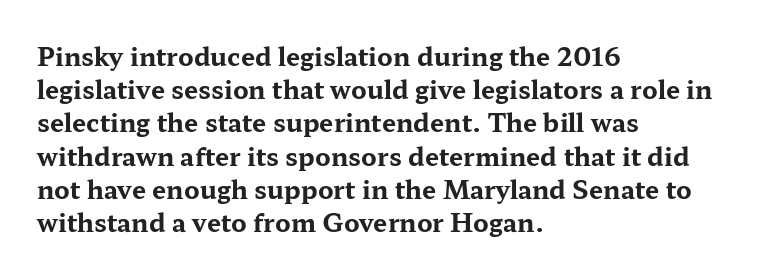
Q: Is the text bold? A: Yes.
Q: Is the text italic (slanted)? A: No, it is upright.
Q: Is the text underlined? A: No.
Q: How is the paragraph aligned? A: Left-aligned.
Q: Is the spacing between letters normal or unusually wide? A: Normal.
Q: Is the spacing between lines tight, normal or loose? A: Normal.
